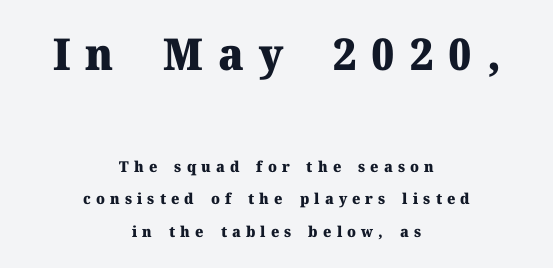
{"serif": "yes", "italic": "no", "bold": "yes", "weight": "heavy", "width": "normal", "stroke_contrast": "medium", "x_height": "medium", "monospaced": "no", "underline": "no", "align": "center", "line_spacing": "loose", "line_spacing_ratio": 2.17, "letter_spacing": "wide", "letter_spacing_em": 0.34, "larger_block": "first", "size_ratio": 2.93, "glyph_px": 44}
